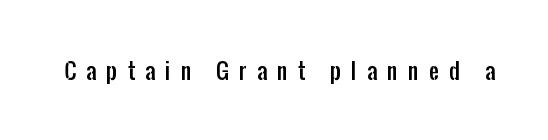
Descenders are the only things crossing below the line. The letterforms stand isolated, each surrounded by extra space. It's the straight-up-and-down kind of type.
